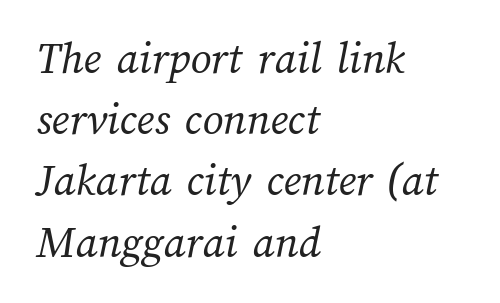
{"bold": "no", "weight": "regular", "width": "normal", "stroke_contrast": "medium", "x_height": "medium", "monospaced": "no", "underline": "no", "align": "left", "line_spacing": "normal", "line_spacing_ratio": 1.33, "letter_spacing": "normal", "letter_spacing_em": 0.0, "glyph_px": 46}
